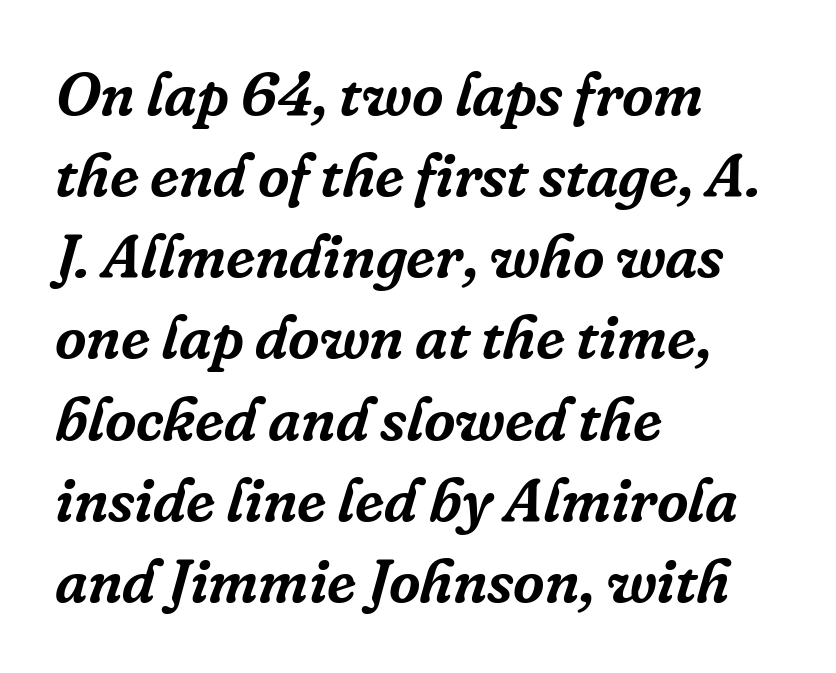
{"serif": "yes", "italic": "yes", "lean": "right", "slant_degrees": 16, "width": "normal", "stroke_contrast": "low", "x_height": "medium", "monospaced": "no", "underline": "no", "align": "left", "line_spacing": "normal", "line_spacing_ratio": 1.33, "letter_spacing": "normal", "letter_spacing_em": 0.0, "glyph_px": 61}
